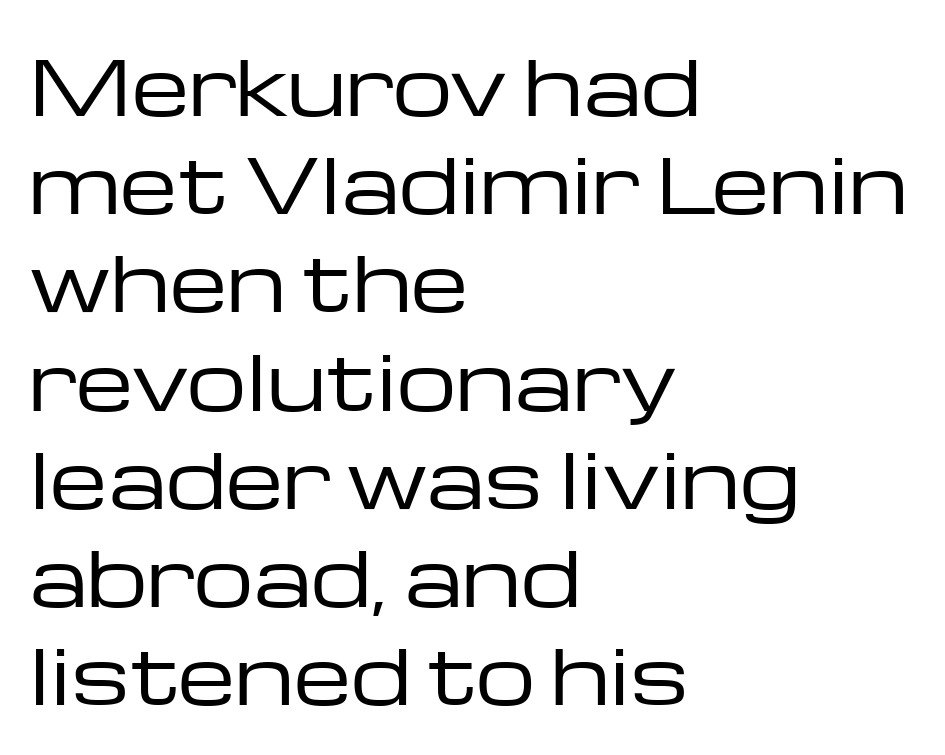
{"serif": "no", "italic": "no", "bold": "no", "weight": "regular", "width": "wide", "stroke_contrast": "low", "x_height": "medium", "monospaced": "no", "underline": "no", "align": "left", "line_spacing": "normal", "line_spacing_ratio": 1.31, "letter_spacing": "normal", "letter_spacing_em": 0.0, "glyph_px": 75}
